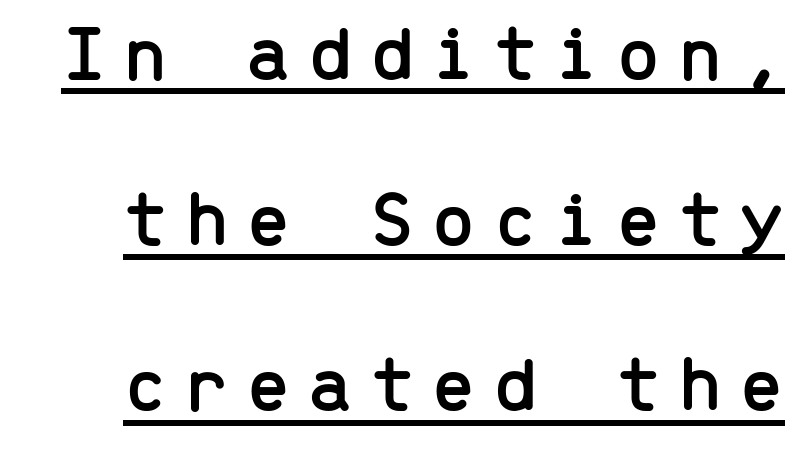
Q: Is the text italic (slanted)? A: No, it is upright.
Q: Is the typeface a serif or a sans-serif typeface? A: Sans-serif.
Q: Is the text underlined? A: Yes.
Q: Is the spacing between letters normal or unusually wide? A: Unusually wide.
Q: Is the spacing between lines tight, normal or loose? A: Loose.
Q: Width (condensed, normal, or wide)? A: Normal.
Q: Stroke contrast? A: Low.
Q: x-height? A: Medium.
Q: Monospaced? A: Yes.
